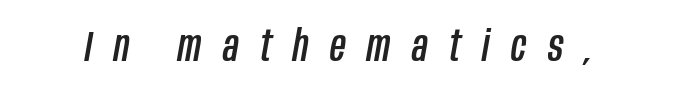
The image shows 43 px condensed type, italic (leaning right); set unusually wide letter spacing (+0.5 em), not underlined; low stroke contrast and a large x-height.
